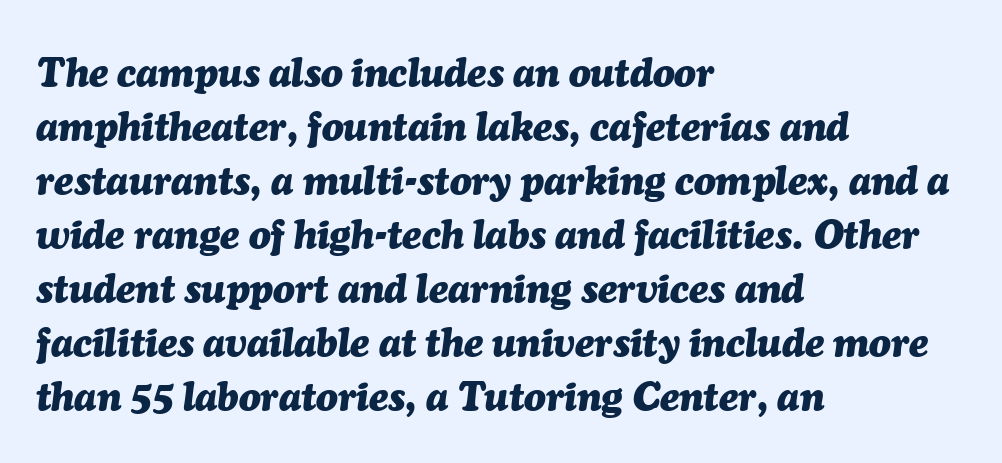
{"italic": "yes", "lean": "right", "slant_degrees": 7, "bold": "yes", "weight": "heavy", "width": "normal", "stroke_contrast": "medium", "x_height": "medium", "monospaced": "no", "underline": "no", "align": "left", "line_spacing": "normal", "line_spacing_ratio": 1.35, "letter_spacing": "normal", "letter_spacing_em": 0.0, "glyph_px": 40}
